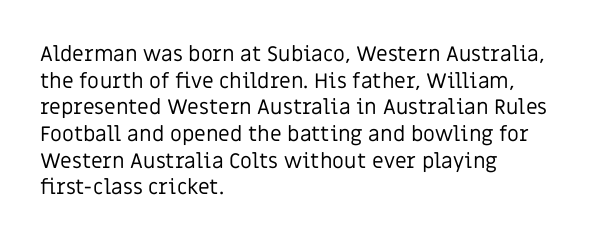
Summary of weight: not heavy and not bold. The vertical gap from one line to the next is medium. The type is set solid horizontally, with unmodified tracking. No italicization has been applied; the sample stays upright. The paragraph shown leans on its left margin. The gap between lines stays unmarked.
